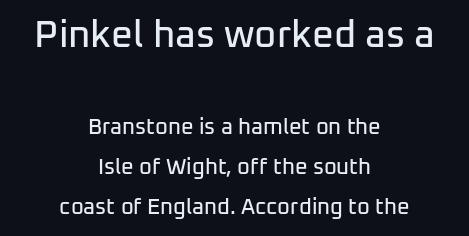
The image shows 38 px sans-serif type, upright; set centered, line spacing 1.83x, normal letter spacing, not underlined; the first (top) block is 1.73x larger; low stroke contrast and a medium x-height.
